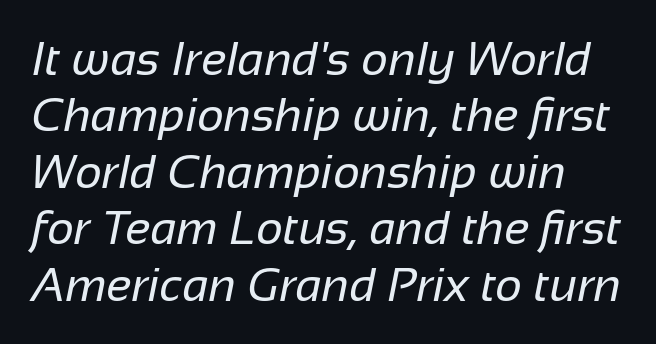
The text was rendered using a sans face with plain stroke endings. The passage shown has conventional tracking throughout. Think of a printed novel: that variable character pitch is what you see here. Bold? No — there's no thickening of the strokes.
